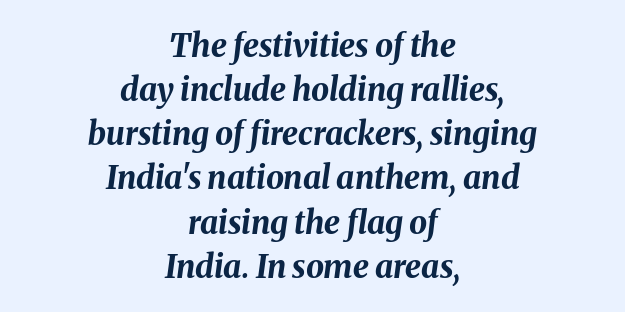
{"italic": "yes", "lean": "right", "slant_degrees": 8, "bold": "yes", "weight": "bold", "width": "normal", "stroke_contrast": "medium", "x_height": "medium", "monospaced": "no", "underline": "no", "align": "center", "line_spacing": "normal", "line_spacing_ratio": 1.38, "letter_spacing": "normal", "letter_spacing_em": 0.0, "glyph_px": 32}
